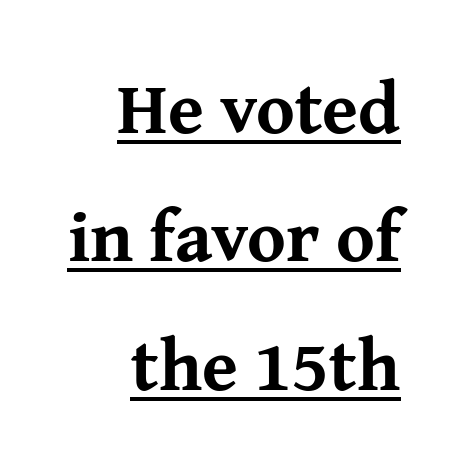
{"serif": "yes", "italic": "no", "bold": "yes", "weight": "bold", "width": "normal", "stroke_contrast": "medium", "x_height": "medium", "monospaced": "no", "underline": "yes", "align": "right", "line_spacing_ratio": 1.76, "letter_spacing": "normal", "letter_spacing_em": 0.0, "glyph_px": 73}
